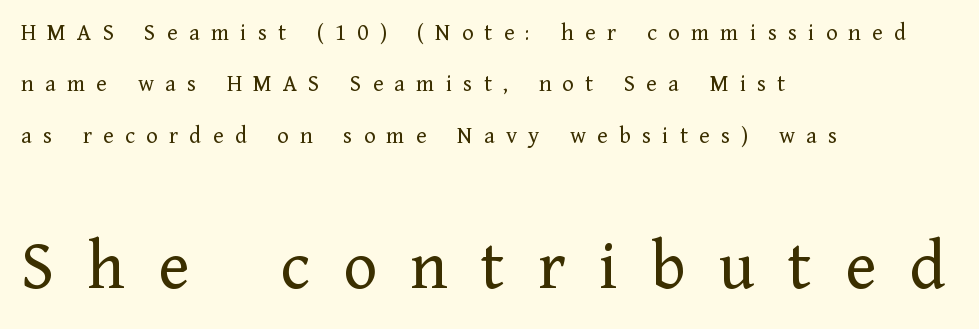
{"serif": "yes", "italic": "no", "bold": "no", "weight": "regular", "width": "normal", "stroke_contrast": "low", "x_height": "medium", "monospaced": "no", "underline": "no", "align": "left", "line_spacing": "loose", "line_spacing_ratio": 2.14, "letter_spacing": "wide", "letter_spacing_em": 0.47, "larger_block": "second", "size_ratio": 2.96, "glyph_px": 71}
